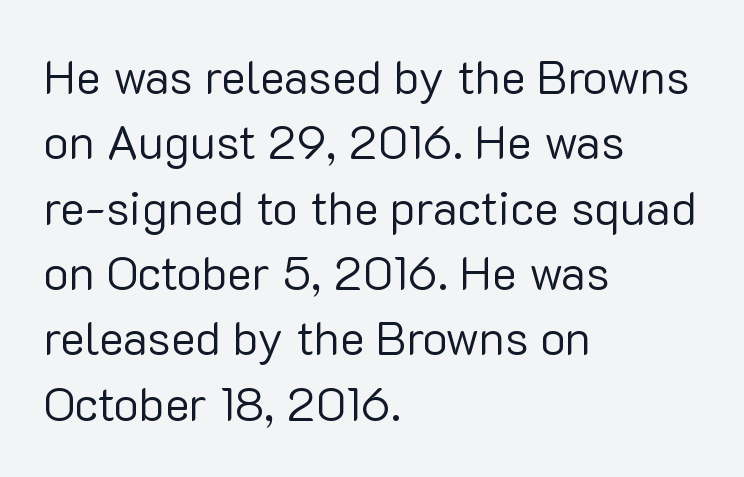
Q: Is the text bold? A: No.
Q: Is the text italic (slanted)? A: No, it is upright.
Q: Is the typeface a serif or a sans-serif typeface? A: Sans-serif.
Q: Is the text underlined? A: No.
Q: How is the paragraph aligned? A: Left-aligned.
Q: Is the spacing between letters normal or unusually wide? A: Normal.
Q: Is the spacing between lines tight, normal or loose? A: Normal.
Q: Width (condensed, normal, or wide)? A: Normal.
Q: Stroke contrast? A: Low.
Q: x-height? A: Medium.
Q: Monospaced? A: No.
